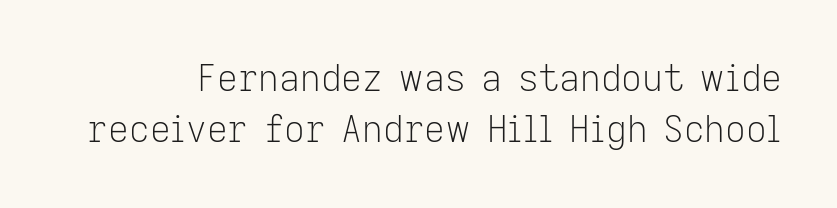
Q: Is the text bold? A: No.
Q: Is the text italic (slanted)? A: No, it is upright.
Q: Is the typeface a serif or a sans-serif typeface? A: Sans-serif.
Q: Is the text underlined? A: No.
Q: Is the spacing between letters normal or unusually wide? A: Normal.
Q: Is the spacing between lines tight, normal or loose? A: Normal.
Q: Width (condensed, normal, or wide)? A: Normal.
Q: Stroke contrast? A: Low.
Q: x-height? A: Medium.
Q: Monospaced? A: No.
